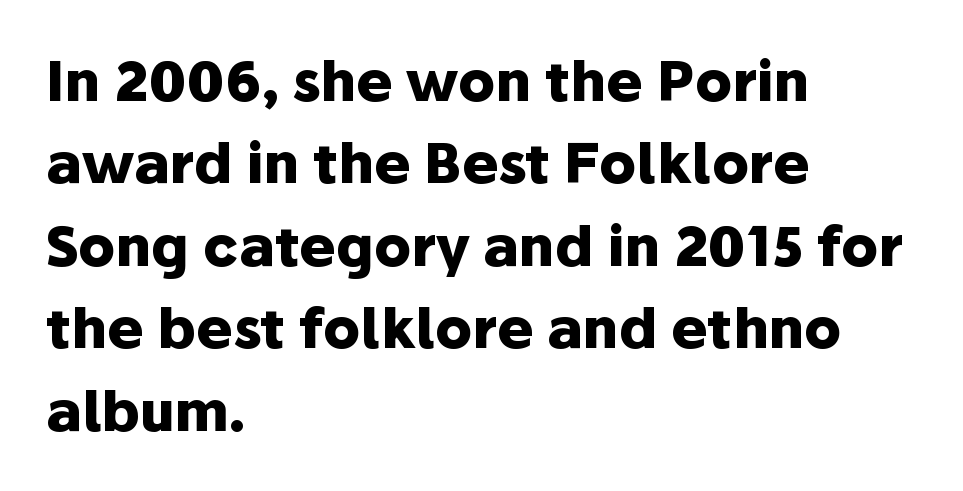
Only glyphs here, with clear space below each row. Casual observation: everything's shoved over to the left. These lines are rendered in a variable-pitch font. Normally led — the rows are evenly, conventionally spaced. The passage shown is typeset with a sans-serif family. These words are printed bold, with thick strokes throughout.
